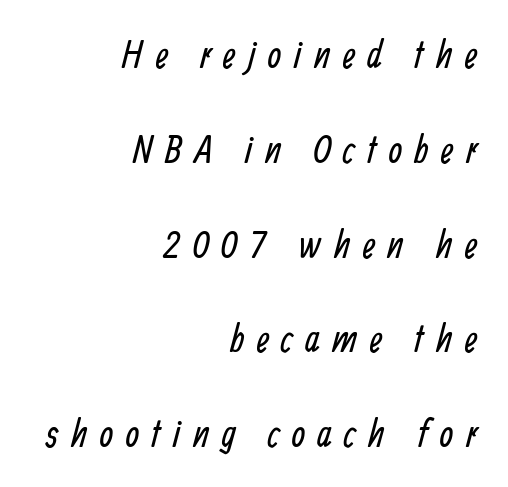
The image shows 39 px regular-weight, condensed sans-serif type; set right-aligned, loose line spacing (2.43x), unusually wide letter spacing (+0.32 em), not underlined; low stroke contrast and a medium x-height.
